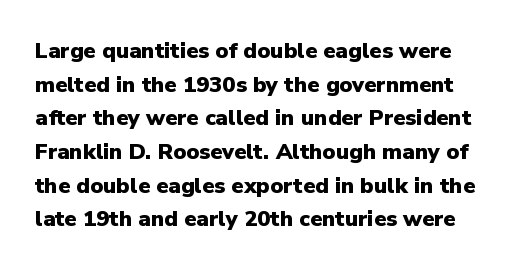
{"italic": "no", "bold": "yes", "underline": "no", "line_spacing": "normal", "line_spacing_ratio": 1.53, "letter_spacing": "normal", "letter_spacing_em": 0.0, "glyph_px": 22}
